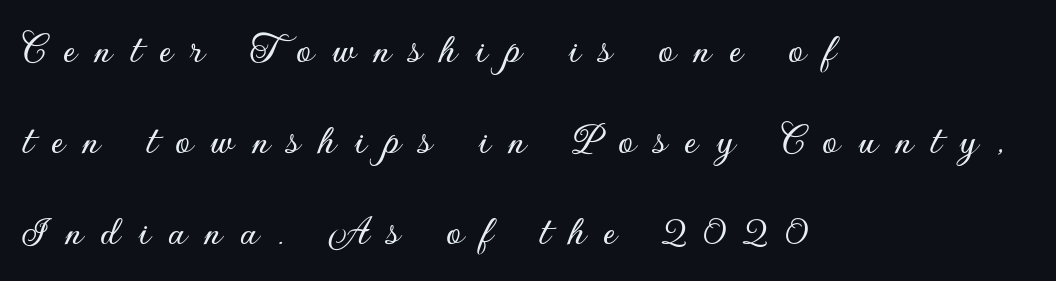
The image shows 44 px sans-serif type; set left-aligned, loose line spacing (2.07x), unusually wide letter spacing (+0.41 em), not underlined; low stroke contrast and a small x-height.
